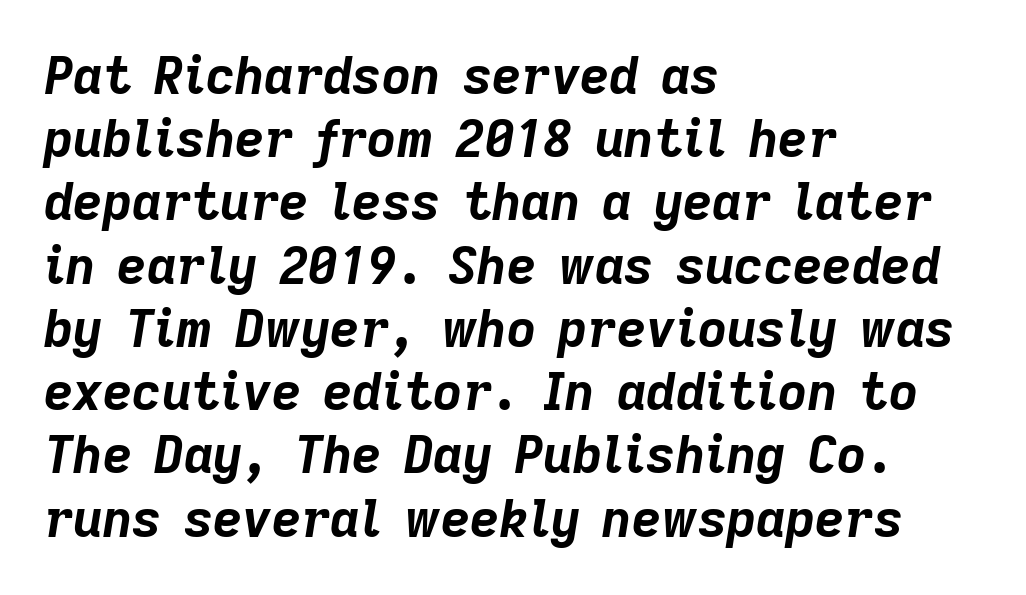
The image shows 51 px bold type, italic (leaning right); set left-aligned, line spacing 1.24x, normal letter spacing, not underlined; low stroke contrast and a medium x-height.
